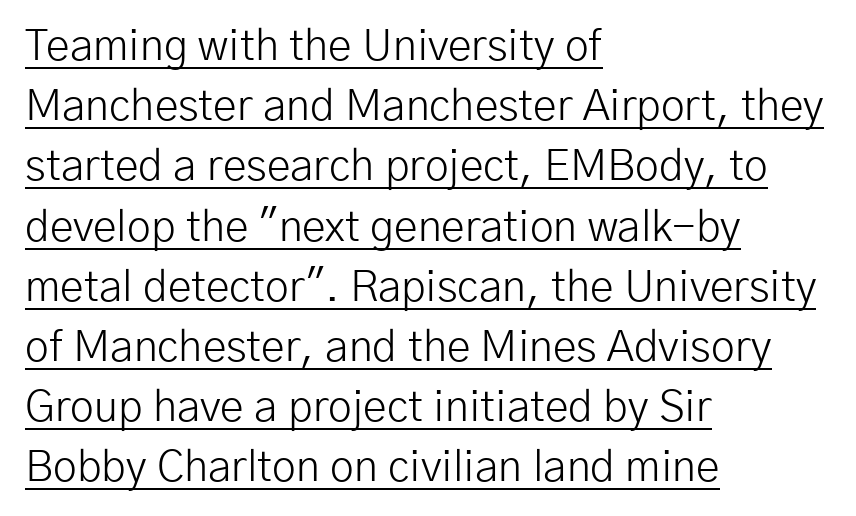
{"serif": "no", "italic": "no", "bold": "no", "weight": "light", "width": "normal", "stroke_contrast": "low", "x_height": "medium", "monospaced": "no", "underline": "yes", "align": "left", "line_spacing": "normal", "line_spacing_ratio": 1.4, "letter_spacing": "normal", "letter_spacing_em": 0.0, "glyph_px": 43}
